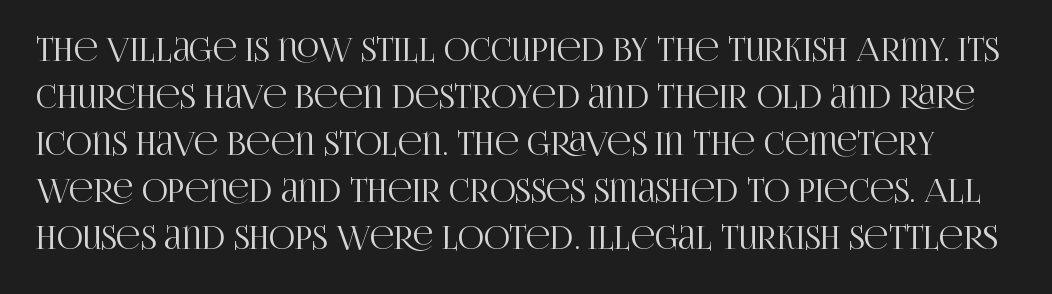
{"serif": "yes", "italic": "no", "width": "condensed", "stroke_contrast": "high", "x_height": "large", "monospaced": "no", "underline": "no", "line_spacing": "normal", "line_spacing_ratio": 1.47, "letter_spacing": "normal", "letter_spacing_em": 0.0, "glyph_px": 32}
